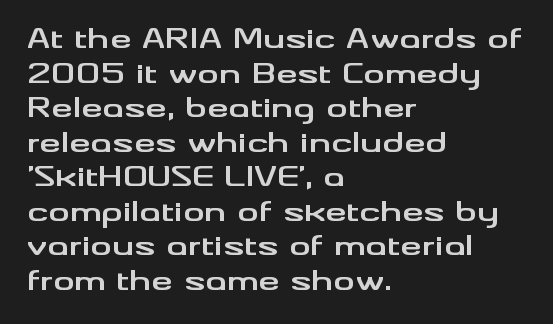
{"italic": "no", "bold": "yes", "underline": "no", "align": "left", "line_spacing": "normal", "line_spacing_ratio": 1.28, "letter_spacing": "normal", "letter_spacing_em": 0.0, "glyph_px": 27}
